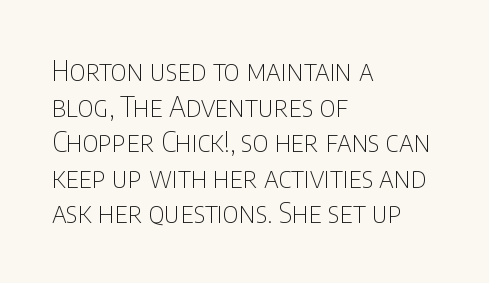
Q: Is the text bold? A: No.
Q: Is the text italic (slanted)? A: No, it is upright.
Q: Is the typeface a serif or a sans-serif typeface? A: Sans-serif.
Q: Is the text underlined? A: No.
Q: How is the paragraph aligned? A: Left-aligned.
Q: Is the spacing between letters normal or unusually wide? A: Normal.
Q: Is the spacing between lines tight, normal or loose? A: Normal.
Q: Width (condensed, normal, or wide)? A: Condensed.
Q: Stroke contrast? A: Low.
Q: x-height? A: Large.
Q: Monospaced? A: No.
